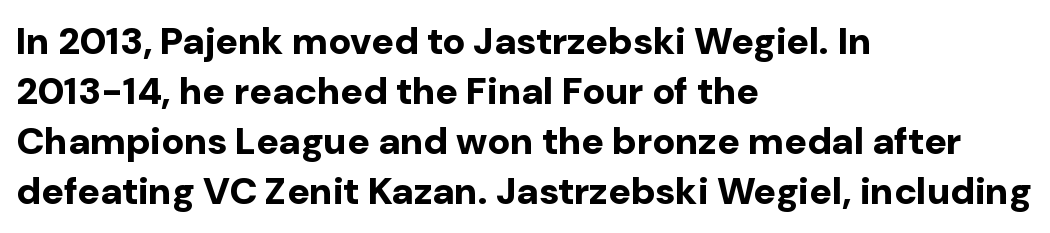
The image shows 38 px bold sans-serif type, upright; set left-aligned, normal line spacing (1.32x), normal letter spacing, not underlined; low stroke contrast and a medium x-height.
